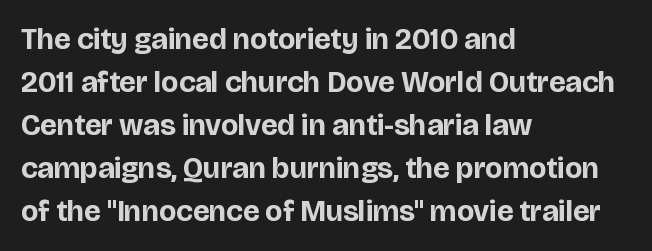
You could not count columns in this text — the font is proportionally spaced. In terms of posture, this sample is upright. Is there much room between lines? A standard amount, neither cramped nor airy. Where is the straight margin? On the left. Look at the bottom of the vertical strokes: they stop flat, with no serifs.
